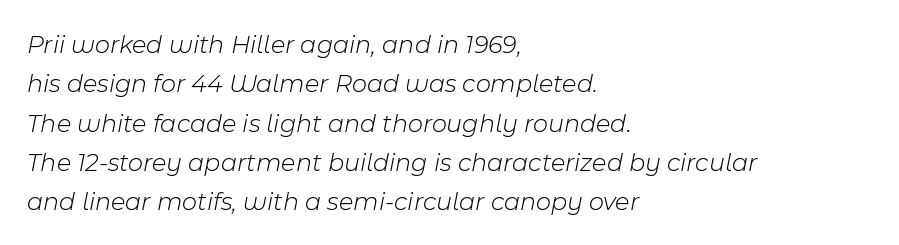
A normal amount of white space separates one row of letters from the next. Italic? Definitely — the glyphs are oblique. This sample is left-justified, so line endings fall wherever the words run out. The typeface has the unassuming heft of standard copy or less.
